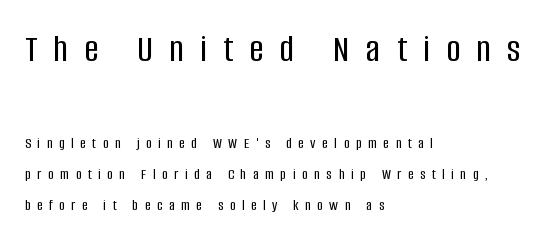
You can tell it's not italic because the verticals are truly vertical. Loosely led — the rows are spread out. Whoever set this made the first block the dominant, larger element. Descender tails drop into unmarked territory. A classic flush-left, rag-right setting is used for this passage. Is the letter spacing exaggerated? Yes — the characters are pushed far apart.
